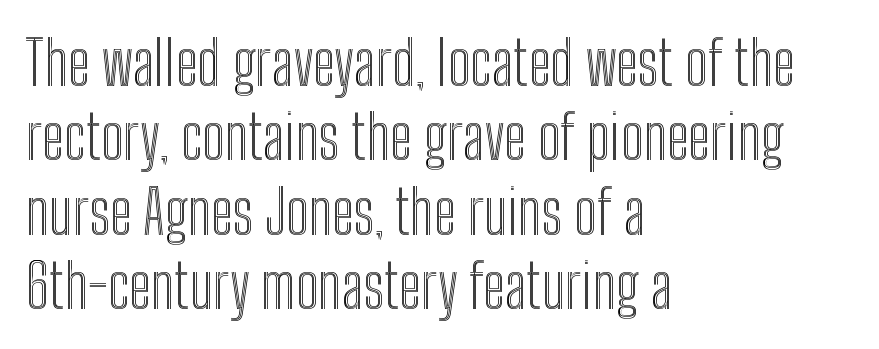
This rendering features lettering with no underline. The rag falls on the right side of this text block. Think of a printed novel: that variable character pitch is what you see here. Compared with typical body copy, the letter spacing here is the same.
